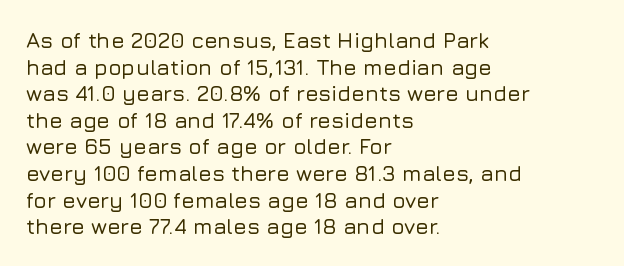
{"italic": "no", "underline": "no", "align": "left", "line_spacing_ratio": 1.21, "letter_spacing": "normal", "letter_spacing_em": 0.0, "glyph_px": 22}
